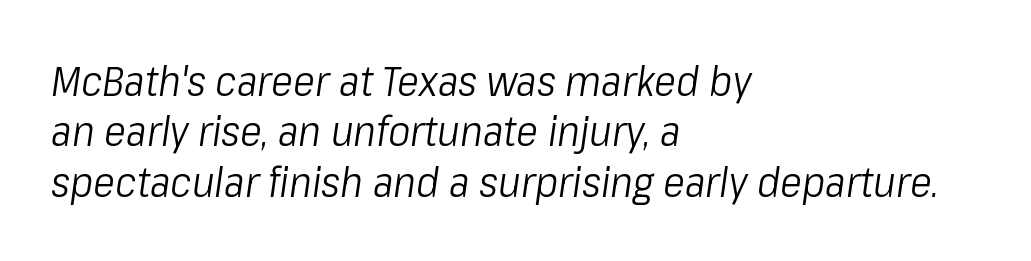
Q: Is the text bold? A: No.
Q: Is the text italic (slanted)? A: Yes, it leans right by about 8 degrees.
Q: Is the text underlined? A: No.
Q: How is the paragraph aligned? A: Left-aligned.
Q: Is the spacing between letters normal or unusually wide? A: Normal.
Q: Width (condensed, normal, or wide)? A: Condensed.
Q: Stroke contrast? A: Low.
Q: x-height? A: Medium.
Q: Monospaced? A: No.
